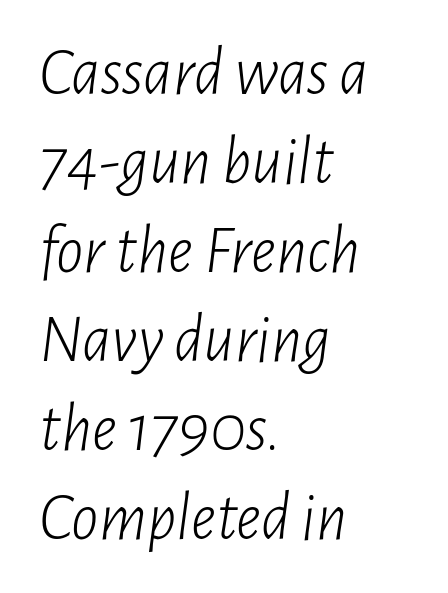
The font is comparable to plain body text, perhaps lighter. In terms of posture, this sample is oblique. Only glyphs here, with clear space below each row. One glance says typical: line gaps are just what's usual. Line beginnings align vertically; line endings do not. The letters advance in unequal steps, a hallmark of proportional type.
